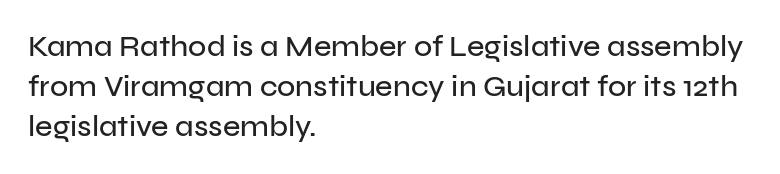
Q: Is the text italic (slanted)? A: No, it is upright.
Q: Is the typeface a serif or a sans-serif typeface? A: Sans-serif.
Q: Is the text underlined? A: No.
Q: How is the paragraph aligned? A: Left-aligned.
Q: Is the spacing between letters normal or unusually wide? A: Normal.
Q: Is the spacing between lines tight, normal or loose? A: Normal.
Q: Width (condensed, normal, or wide)? A: Normal.
Q: Stroke contrast? A: Low.
Q: x-height? A: Medium.
Q: Monospaced? A: No.
